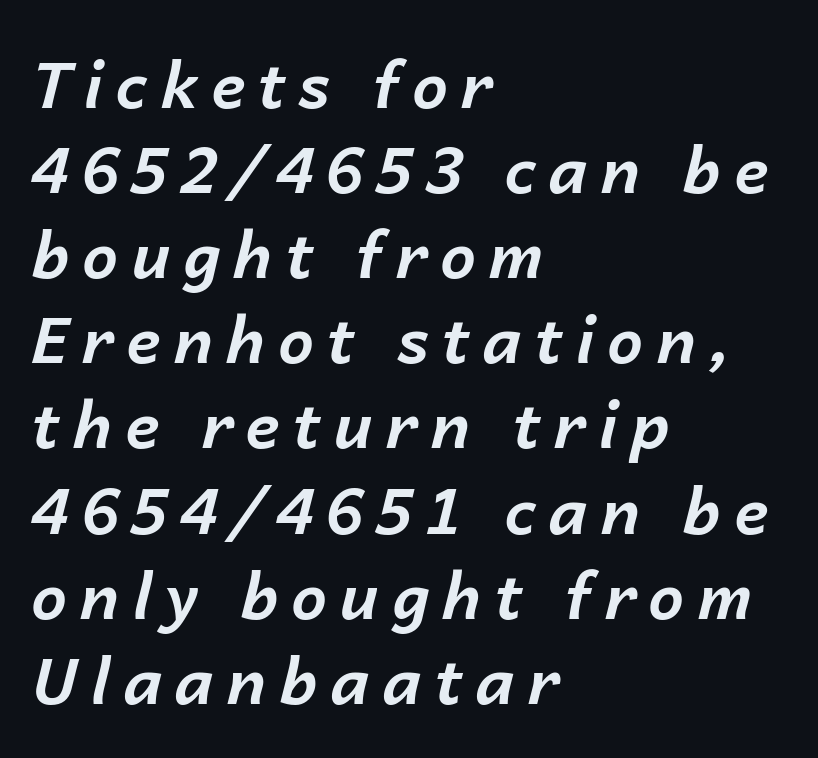
The image shows 64 px bold type, italic (leaning right); set left-aligned, normal line spacing (1.33x), unusually wide letter spacing (+0.2 em), not underlined; low stroke contrast and a medium x-height.
